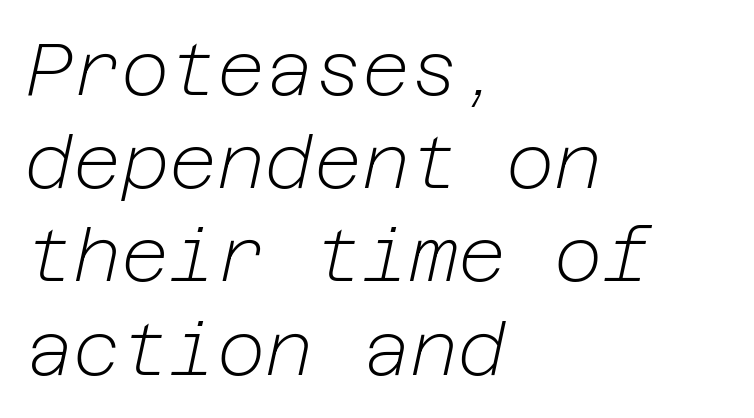
The image shows 74 px light type, italic (leaning right); set left-aligned, normal line spacing (1.26x), normal letter spacing, not underlined; low stroke contrast and a medium x-height.
